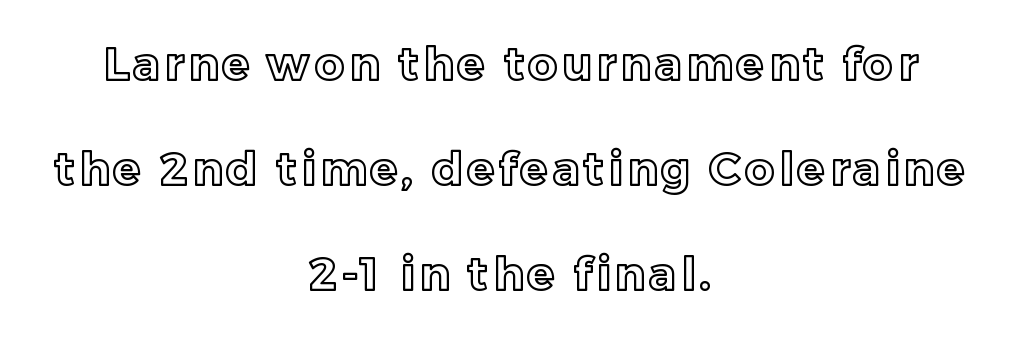
Q: Is the text italic (slanted)? A: No, it is upright.
Q: Is the text underlined? A: No.
Q: How is the paragraph aligned? A: Centered.
Q: Is the spacing between lines tight, normal or loose? A: Loose.
Q: Width (condensed, normal, or wide)? A: Normal.
Q: x-height? A: Medium.
Q: Monospaced? A: No.
